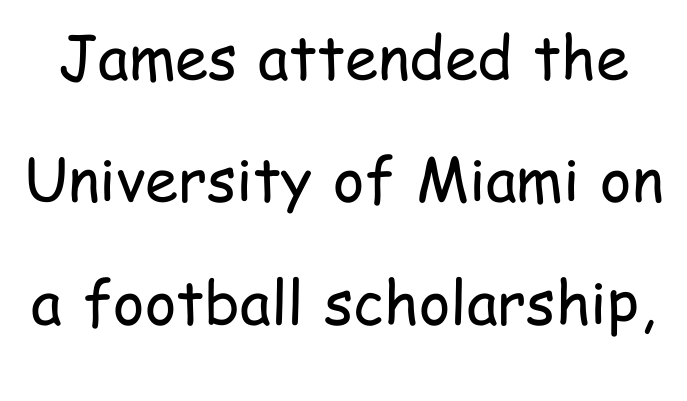
The passage shown has conventional tracking throughout. The strokes carry an ordinary text weight at most. Posture: vertical. Plain, unruled lines of type.
